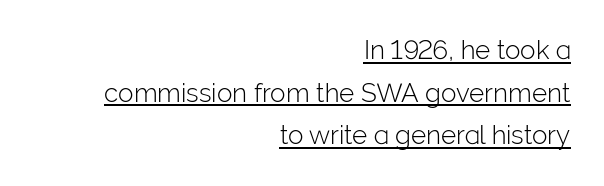
Q: Is the text bold? A: No.
Q: Is the text italic (slanted)? A: No, it is upright.
Q: Is the text underlined? A: Yes.
Q: How is the paragraph aligned? A: Right-aligned.
Q: Is the spacing between letters normal or unusually wide? A: Normal.
Q: Is the spacing between lines tight, normal or loose? A: Normal.
